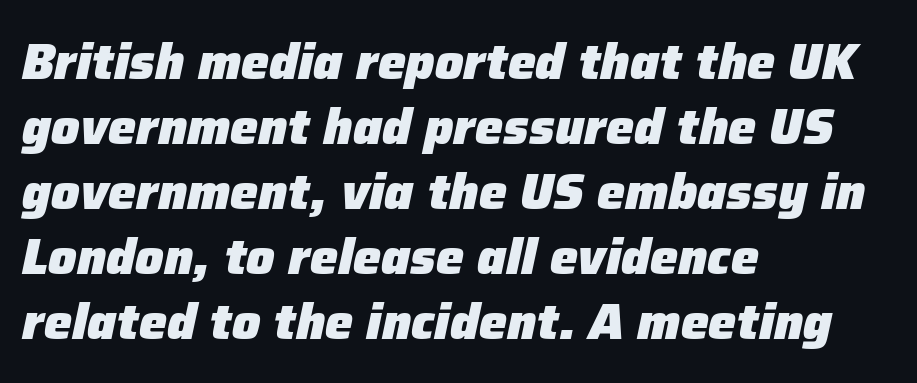
{"italic": "yes", "lean": "right", "slant_degrees": 12, "bold": "yes", "weight": "heavy", "width": "normal", "stroke_contrast": "low", "x_height": "medium", "monospaced": "no", "underline": "no", "align": "left", "line_spacing": "normal", "line_spacing_ratio": 1.3, "letter_spacing": "normal", "letter_spacing_em": 0.0, "glyph_px": 50}
